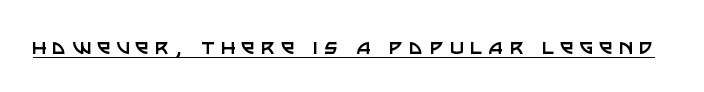
The image shows 24 px text type, upright; set unusually wide letter spacing (+0.26 em), underlined.
